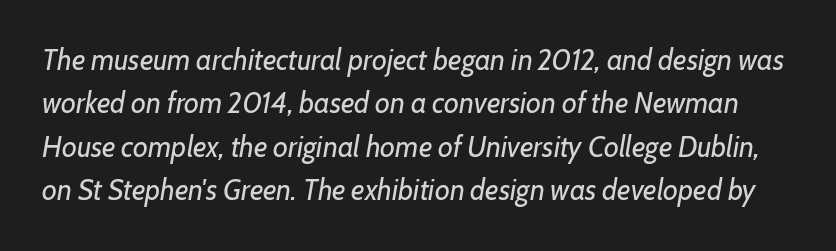
The image shows 29 px regular-weight type, italic (leaning right); set normal line spacing (1.5x), normal letter spacing, not underlined; low stroke contrast and a medium x-height.
